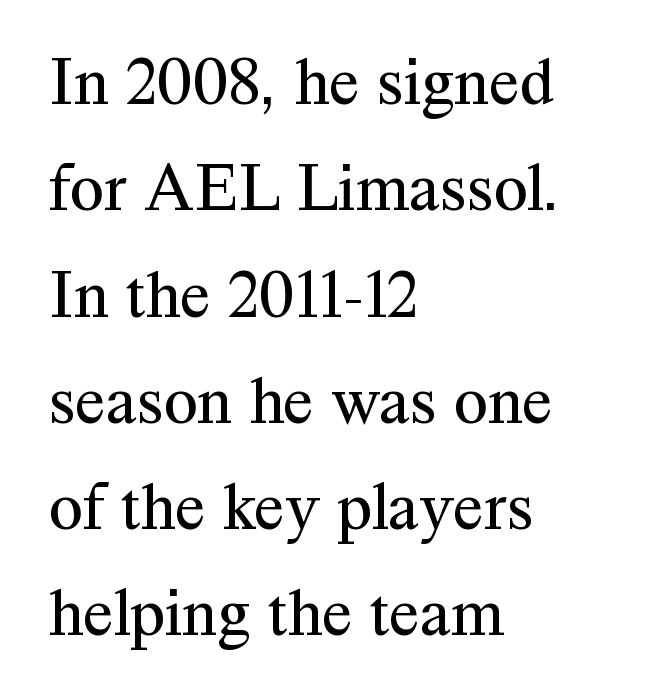
{"serif": "yes", "italic": "no", "bold": "no", "weight": "regular", "width": "normal", "stroke_contrast": "medium", "x_height": "medium", "monospaced": "no", "underline": "no", "align": "left", "line_spacing": "normal", "line_spacing_ratio": 1.54, "letter_spacing": "normal", "letter_spacing_em": 0.0, "glyph_px": 69}
